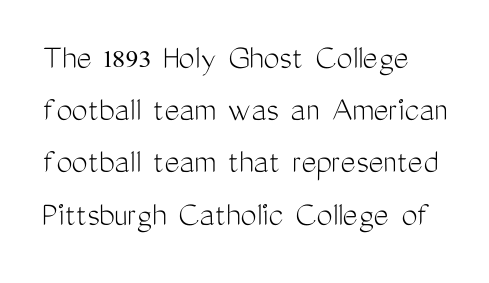
{"serif": "no", "italic": "no", "bold": "no", "weight": "light", "width": "condensed", "stroke_contrast": "medium", "x_height": "medium", "monospaced": "no", "underline": "no", "line_spacing": "normal", "line_spacing_ratio": 1.45, "letter_spacing": "normal", "letter_spacing_em": 0.0, "glyph_px": 36}
